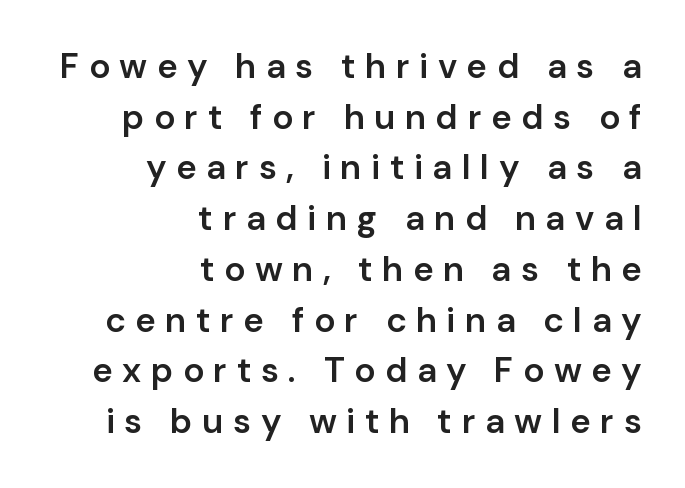
{"serif": "no", "italic": "no", "bold": "semi", "weight": "semibold", "width": "normal", "stroke_contrast": "low", "x_height": "medium", "monospaced": "no", "underline": "no", "align": "right", "line_spacing": "normal", "line_spacing_ratio": 1.45, "letter_spacing": "wide", "letter_spacing_em": 0.27, "glyph_px": 35}
